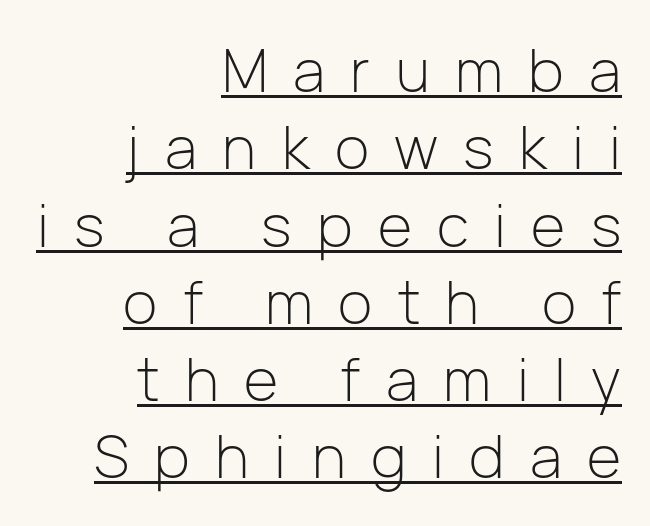
{"serif": "no", "italic": "no", "bold": "no", "weight": "light", "width": "normal", "stroke_contrast": "low", "x_height": "medium", "monospaced": "no", "underline": "yes", "align": "right", "line_spacing": "normal", "line_spacing_ratio": 1.31, "letter_spacing": "wide", "letter_spacing_em": 0.43, "glyph_px": 59}
